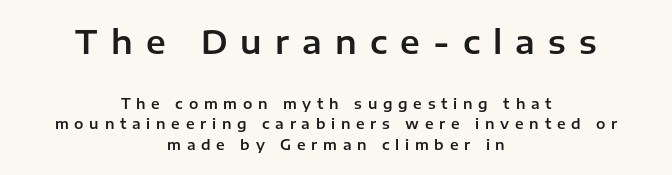
Q: Is the text italic (slanted)? A: No, it is upright.
Q: Is the typeface a serif or a sans-serif typeface? A: Sans-serif.
Q: Is the text underlined? A: No.
Q: How is the paragraph aligned? A: Centered.
Q: Is the spacing between letters normal or unusually wide? A: Unusually wide.
Q: Is the spacing between lines tight, normal or loose? A: Normal.
Q: Which block of text is set in a larger size, the first (top) or the second (bottom)? A: The first (top) one.
Q: Width (condensed, normal, or wide)? A: Normal.
Q: Stroke contrast? A: Low.
Q: x-height? A: Medium.
Q: Monospaced? A: No.
